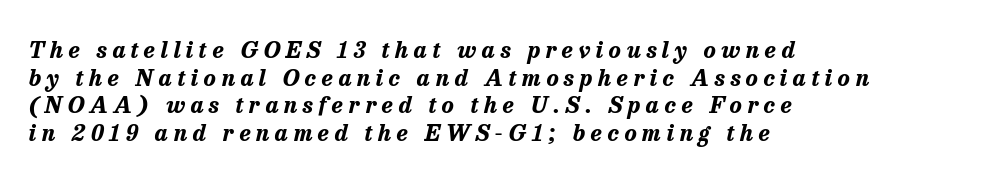
This rendering features lettering with no underline. The text block is weighted toward the left margin, trailing off unevenly rightward. It's the slanting kind of type. What weight is shown? A full bold with thick strokes. You could only call the tracking loose — the letters float apart.
